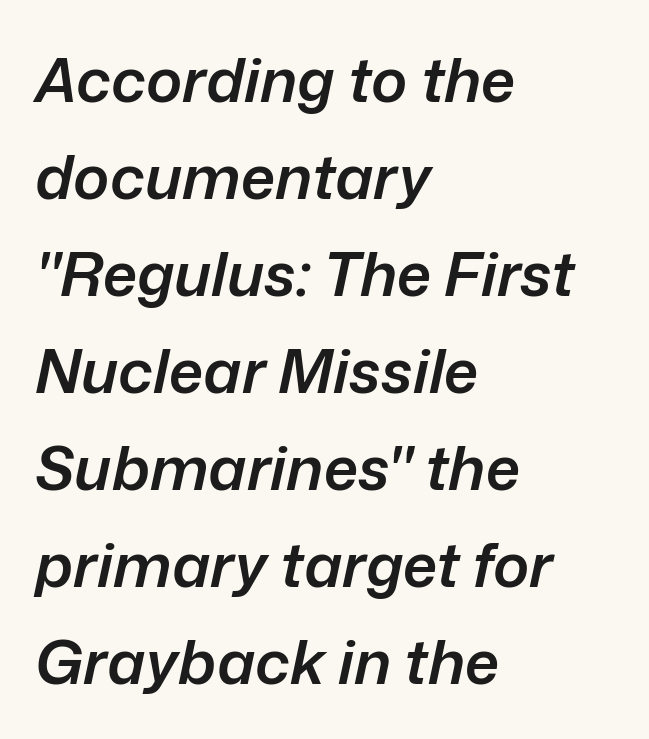
Q: Is the text bold? A: Semi-bold.
Q: Is the text italic (slanted)? A: Yes, it leans right by about 12 degrees.
Q: Is the text underlined? A: No.
Q: How is the paragraph aligned? A: Left-aligned.
Q: Is the spacing between letters normal or unusually wide? A: Normal.
Q: Is the spacing between lines tight, normal or loose? A: Normal.
Q: Width (condensed, normal, or wide)? A: Normal.
Q: Stroke contrast? A: Low.
Q: x-height? A: Medium.
Q: Monospaced? A: No.
